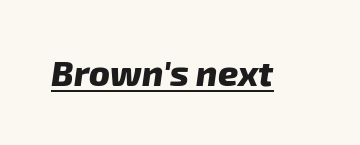
{"italic": "yes", "lean": "right", "slant_degrees": 8, "bold": "yes", "weight": "heavy", "width": "normal", "stroke_contrast": "low", "x_height": "medium", "monospaced": "no", "underline": "yes", "letter_spacing": "normal", "letter_spacing_em": 0.0, "glyph_px": 35}
